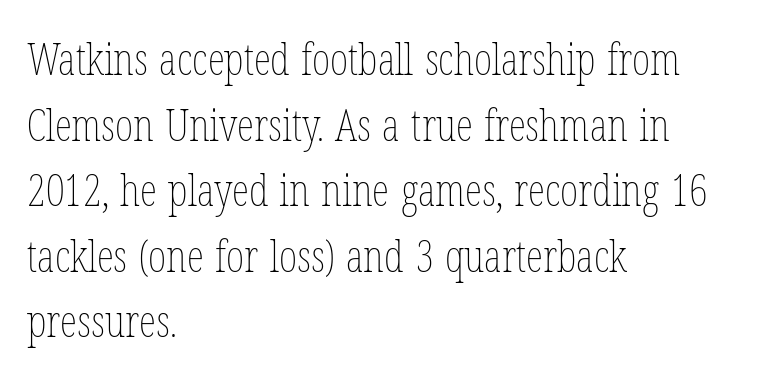
{"italic": "no", "bold": "no", "weight": "thin", "width": "condensed", "stroke_contrast": "low", "x_height": "medium", "monospaced": "no", "underline": "no", "align": "left", "line_spacing": "normal", "line_spacing_ratio": 1.49, "letter_spacing": "normal", "letter_spacing_em": 0.0, "glyph_px": 44}
